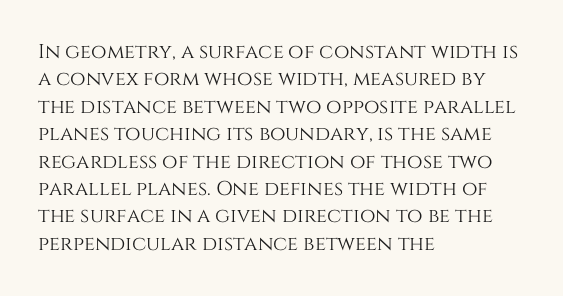
{"italic": "no", "underline": "no", "align": "left", "line_spacing": "normal", "line_spacing_ratio": 1.37, "letter_spacing": "normal", "letter_spacing_em": 0.0, "glyph_px": 20}
